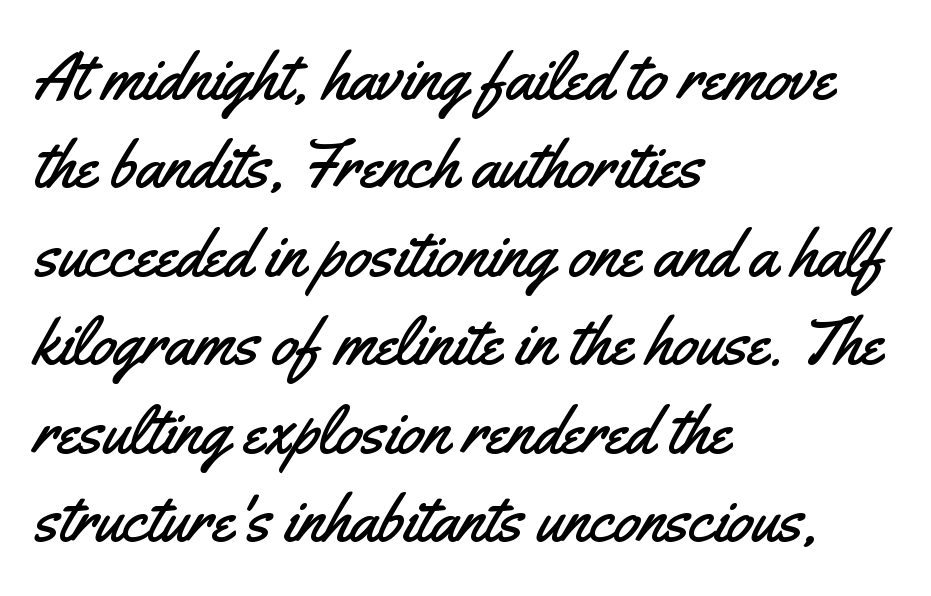
{"serif": "no", "width": "condensed", "stroke_contrast": "medium", "x_height": "small", "monospaced": "no", "underline": "no", "align": "left", "line_spacing": "normal", "line_spacing_ratio": 1.32, "letter_spacing": "normal", "letter_spacing_em": 0.0, "glyph_px": 67}
